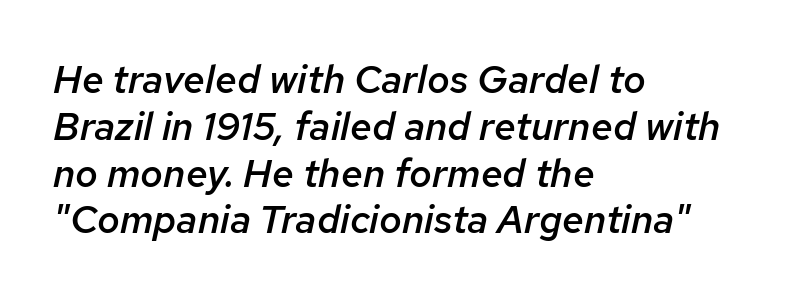
{"italic": "yes", "lean": "right", "slant_degrees": 12, "bold": "semi", "weight": "semibold", "width": "normal", "stroke_contrast": "low", "x_height": "medium", "monospaced": "no", "underline": "no", "align": "left", "line_spacing_ratio": 1.2, "letter_spacing": "normal", "letter_spacing_em": 0.0, "glyph_px": 39}
